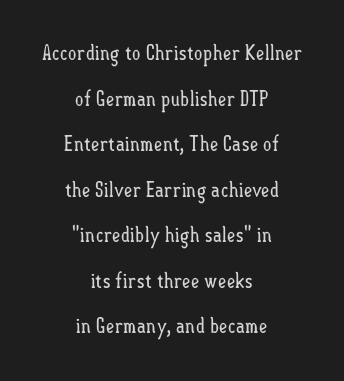
{"italic": "no", "bold": "no", "underline": "no", "align": "center", "line_spacing": "loose", "line_spacing_ratio": 2.17, "letter_spacing": "normal", "letter_spacing_em": 0.0, "glyph_px": 21}
